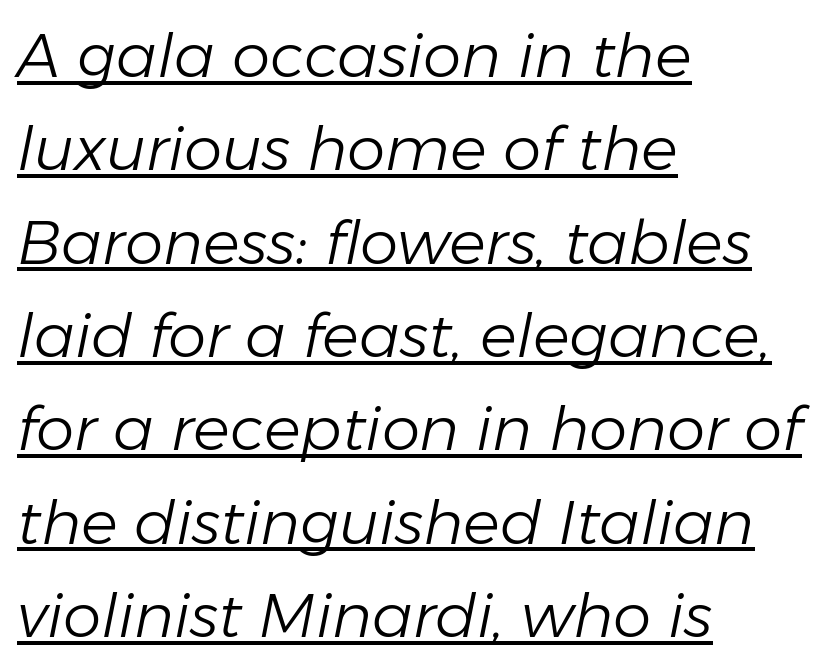
Q: Is the text bold? A: No.
Q: Is the text italic (slanted)? A: Yes, it leans right by about 11 degrees.
Q: Is the text underlined? A: Yes.
Q: How is the paragraph aligned? A: Left-aligned.
Q: Is the spacing between letters normal or unusually wide? A: Normal.
Q: Is the spacing between lines tight, normal or loose? A: Normal.
Q: Width (condensed, normal, or wide)? A: Normal.
Q: Stroke contrast? A: Low.
Q: x-height? A: Medium.
Q: Monospaced? A: No.
